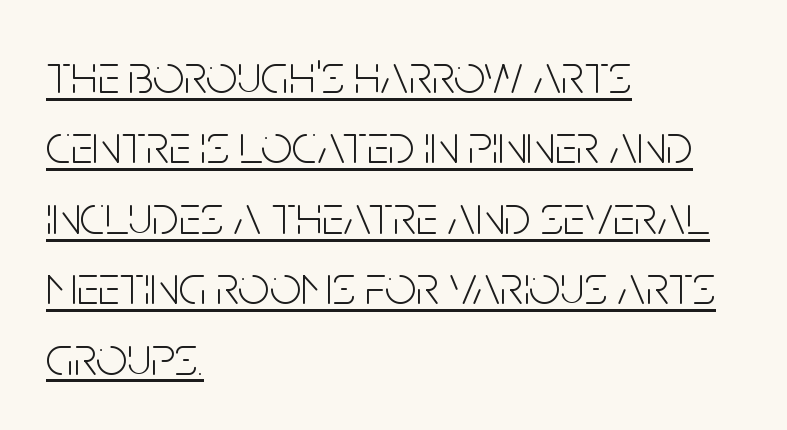
Q: Is the text bold? A: No.
Q: Is the text italic (slanted)? A: No, it is upright.
Q: Is the typeface a serif or a sans-serif typeface? A: Sans-serif.
Q: Is the text underlined? A: Yes.
Q: How is the paragraph aligned? A: Left-aligned.
Q: Is the spacing between letters normal or unusually wide? A: Normal.
Q: Is the spacing between lines tight, normal or loose? A: Normal.
Q: Width (condensed, normal, or wide)? A: Condensed.
Q: Stroke contrast? A: Low.
Q: x-height? A: Large.
Q: Monospaced? A: No.
